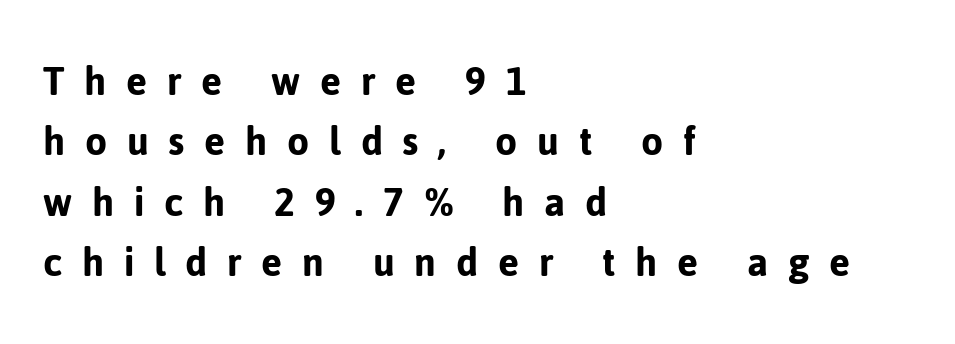
The image shows 45 px sans-serif type, upright; set left-aligned, normal line spacing (1.34x), unusually wide letter spacing (+0.44 em), not underlined; low stroke contrast and a medium x-height.
